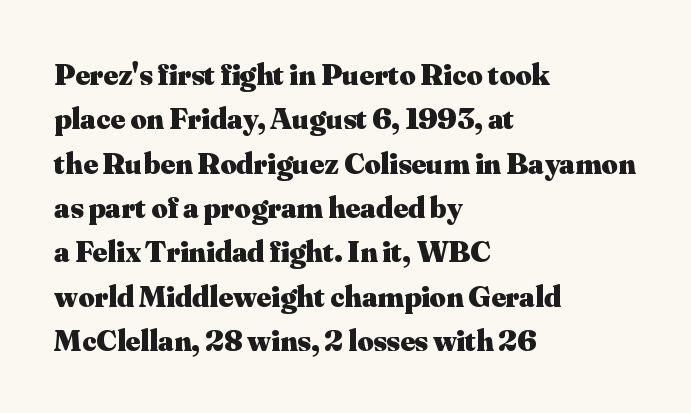
{"serif": "yes", "italic": "no", "bold": "yes", "weight": "heavy", "width": "normal", "stroke_contrast": "medium", "x_height": "small", "monospaced": "no", "underline": "no", "align": "left", "line_spacing": "normal", "line_spacing_ratio": 1.43, "letter_spacing": "normal", "letter_spacing_em": 0.0, "glyph_px": 31}
